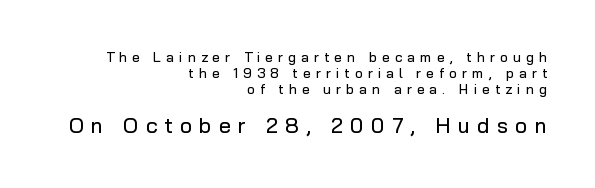
{"italic": "no", "underline": "no", "align": "right", "line_spacing": "tight", "line_spacing_ratio": 1.13, "letter_spacing": "wide", "letter_spacing_em": 0.35, "larger_block": "second", "size_ratio": 1.5, "glyph_px": 21}
